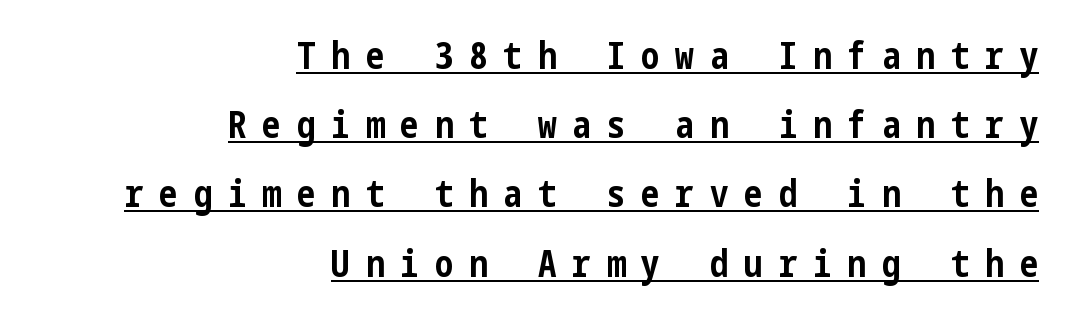
{"serif": "no", "italic": "no", "bold": "yes", "weight": "bold", "width": "condensed", "stroke_contrast": "low", "x_height": "medium", "underline": "yes", "align": "right", "line_spacing_ratio": 1.87, "letter_spacing": "wide", "letter_spacing_em": 0.43, "glyph_px": 37}
